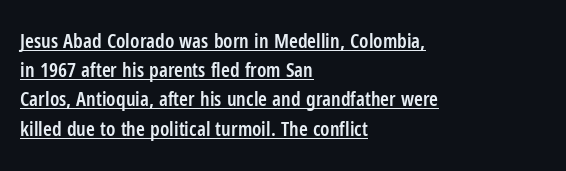
Q: Is the text bold? A: Semi-bold.
Q: Is the text italic (slanted)? A: No, it is upright.
Q: Is the text underlined? A: Yes.
Q: How is the paragraph aligned? A: Left-aligned.
Q: Is the spacing between letters normal or unusually wide? A: Normal.
Q: Is the spacing between lines tight, normal or loose? A: Normal.
